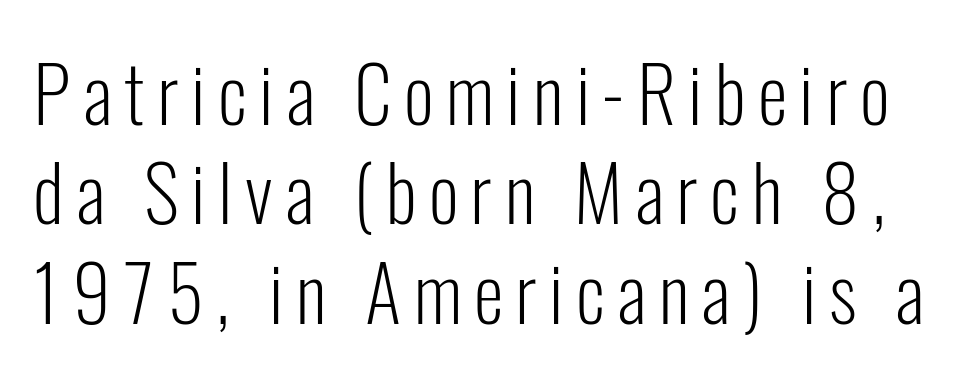
The image shows 77 px light, condensed sans-serif type, upright; set normal line spacing (1.29x), not underlined; low stroke contrast and a medium x-height.
